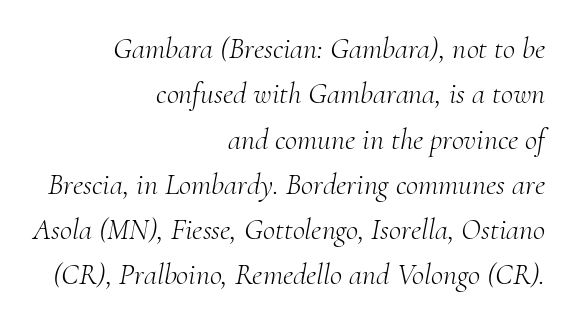
Q: Is the text bold? A: No.
Q: Is the text italic (slanted)? A: Yes, it leans right by about 10 degrees.
Q: Is the typeface a serif or a sans-serif typeface? A: Serif.
Q: Is the text underlined? A: No.
Q: How is the paragraph aligned? A: Right-aligned.
Q: Is the spacing between letters normal or unusually wide? A: Normal.
Q: Is the spacing between lines tight, normal or loose? A: Normal.
Q: Width (condensed, normal, or wide)? A: Normal.
Q: Stroke contrast? A: Medium.
Q: x-height? A: Small.
Q: Monospaced? A: No.
